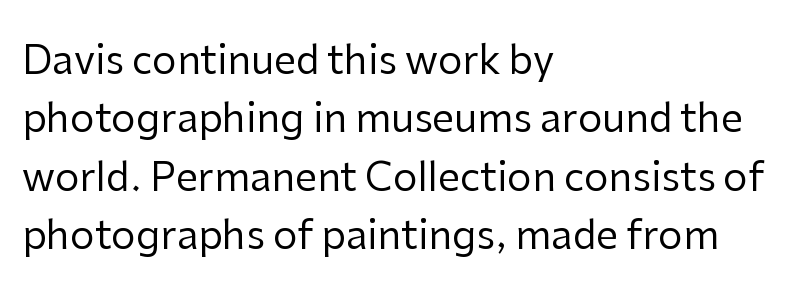
Spacing between characters is what you'd get straight out of the box. Stems and bowls with no extra thickness — not bold. Note the varied advance widths — an 'i' is clearly narrower than an 'm'. The words here are not underlined. Typographically, this falls in the sans-serif category. Horizontal bands of white between lines are of average thickness.
